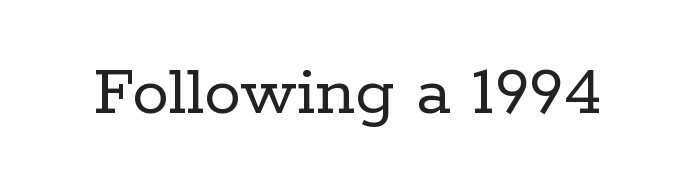
This is roman type, the default non-slanted kind. Examine the stroke ends and you'll spot serifs. Nothing unusual about the tracking: characters are spaced as the font intends. Plain, unruled lines of type. These lines are rendered in a variable-pitch font. Caption: face not bold, strokes unweighted.
